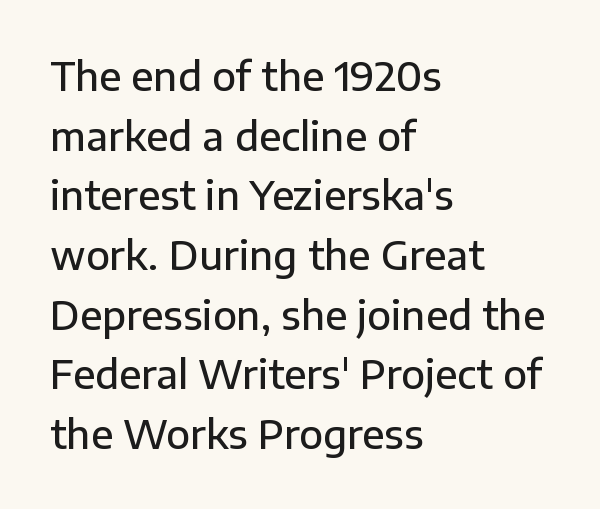
The image shows 39 px semibold sans-serif type, upright; set left-aligned, normal line spacing (1.53x), normal letter spacing, not underlined; low stroke contrast and a medium x-height.
